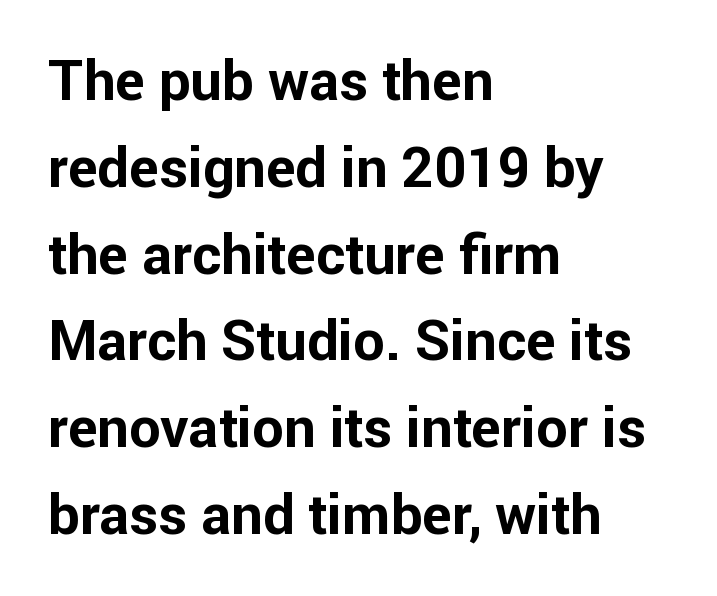
Q: Is the text bold? A: Yes.
Q: Is the text italic (slanted)? A: No, it is upright.
Q: Is the typeface a serif or a sans-serif typeface? A: Sans-serif.
Q: Is the text underlined? A: No.
Q: How is the paragraph aligned? A: Left-aligned.
Q: Is the spacing between letters normal or unusually wide? A: Normal.
Q: Is the spacing between lines tight, normal or loose? A: Normal.
Q: Width (condensed, normal, or wide)? A: Normal.
Q: Stroke contrast? A: Low.
Q: x-height? A: Medium.
Q: Monospaced? A: No.
